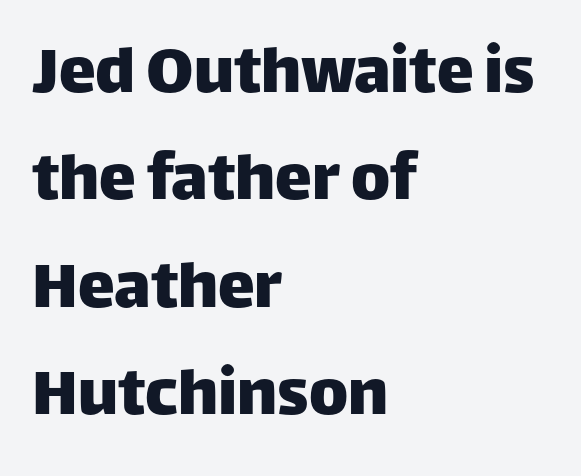
The image shows 74 px sans-serif type, upright; set left-aligned, normal line spacing (1.45x), normal letter spacing, not underlined; low stroke contrast and a large x-height.
